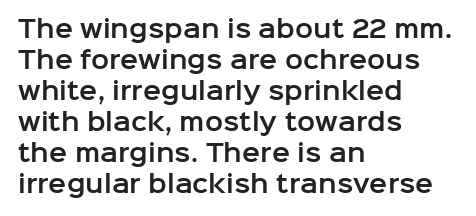
The image shows 24 px text type, upright; set left-aligned, normal line spacing (1.29x), normal letter spacing, not underlined.
